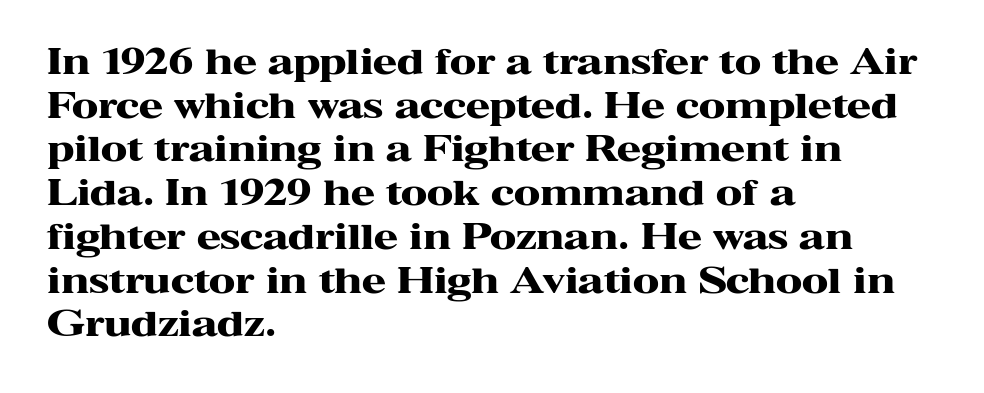
Heavy-handed strokes throughout: this text is bold. Descender tails drop into unmarked territory. Does the lettering tilt? It doesn't — this is upright. Rows of type keep a routine distance in the vertical direction. Looks like regular typesetting: each glyph gets only the width it needs. Casual observation: everything's shoved over to the left.
